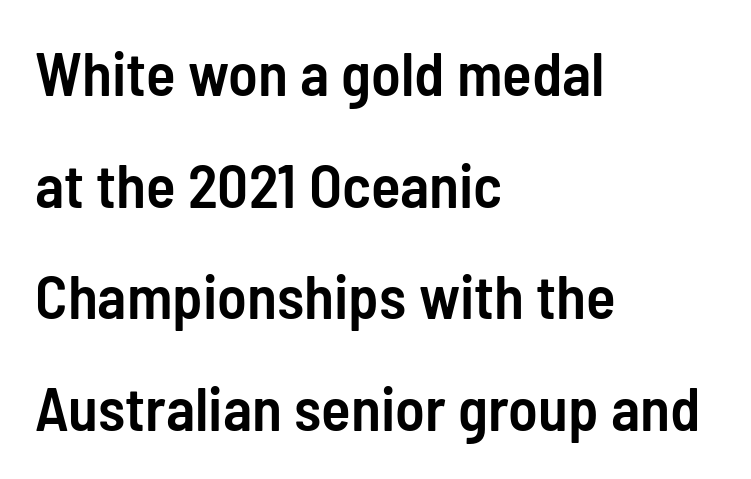
Each letter keeps its own natural width here, so spacing adapts to shape. Line starts are locked; line ends wander. Underlining? Definitely not there. This is the regular roman posture of the typeface.
